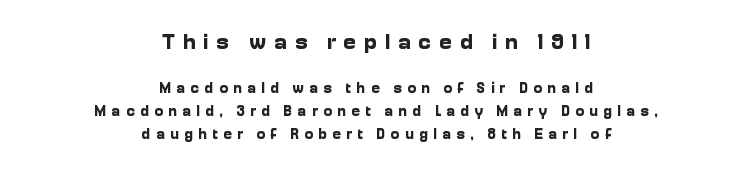
Q: Is the text bold? A: Yes.
Q: Is the text italic (slanted)? A: No, it is upright.
Q: Is the text underlined? A: No.
Q: How is the paragraph aligned? A: Centered.
Q: Is the spacing between letters normal or unusually wide? A: Unusually wide.
Q: Is the spacing between lines tight, normal or loose? A: Normal.
Q: Which block of text is set in a larger size, the first (top) or the second (bottom)? A: The first (top) one.
